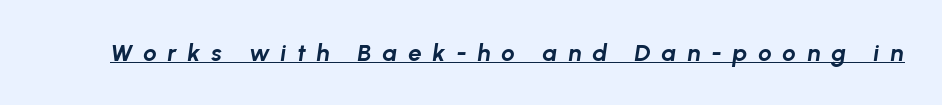
The image shows 24 px bold type, italic (leaning right); set unusually wide letter spacing (+0.45 em), underlined.
